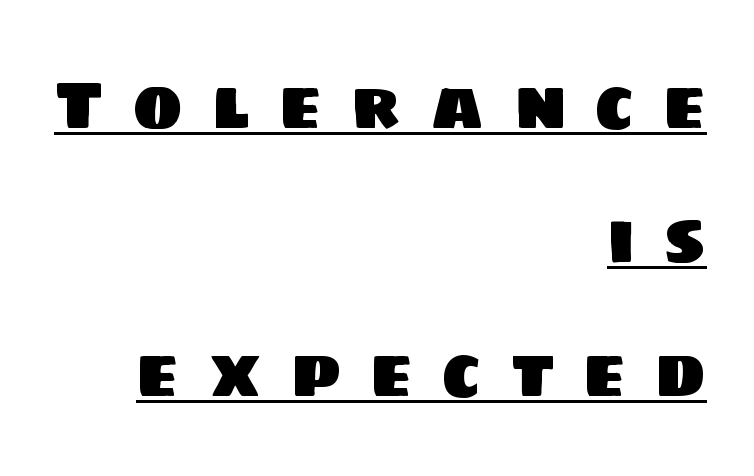
One glance says open: line gaps are wider than usual. A sans-serif font was chosen for this passage. Descenders here cross a horizontal rule under the line. Proportional: the letters do not fall into vertical columns. Each word looks stretched out because of the extra space between its letters.
